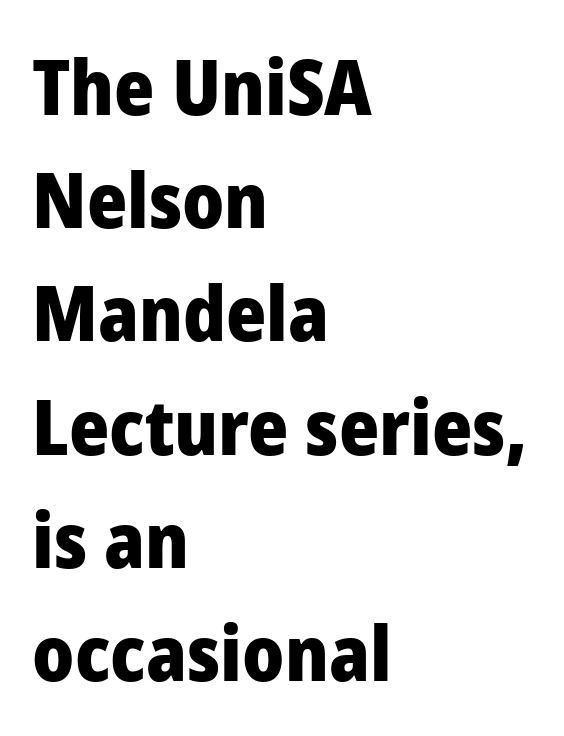
Q: Is the text bold? A: Yes.
Q: Is the text italic (slanted)? A: No, it is upright.
Q: Is the typeface a serif or a sans-serif typeface? A: Sans-serif.
Q: Is the text underlined? A: No.
Q: How is the paragraph aligned? A: Left-aligned.
Q: Is the spacing between letters normal or unusually wide? A: Normal.
Q: Is the spacing between lines tight, normal or loose? A: Normal.
Q: Width (condensed, normal, or wide)? A: Normal.
Q: Stroke contrast? A: Low.
Q: x-height? A: Medium.
Q: Monospaced? A: No.
